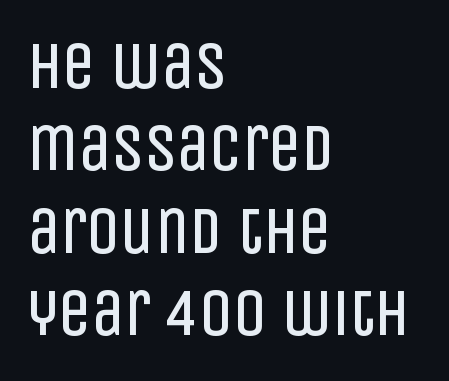
Look at the tracking — it's just the regular setting, nothing added. The face used here is proportionally spaced, like ordinary book or web type. Compared with a typical body face, this is equally light or lighter still. Is the block centered? No — it sits flush against the left margin. Nope, not italic — everything's standing straight. If you measured baseline to baseline, you'd find a middling distance.
